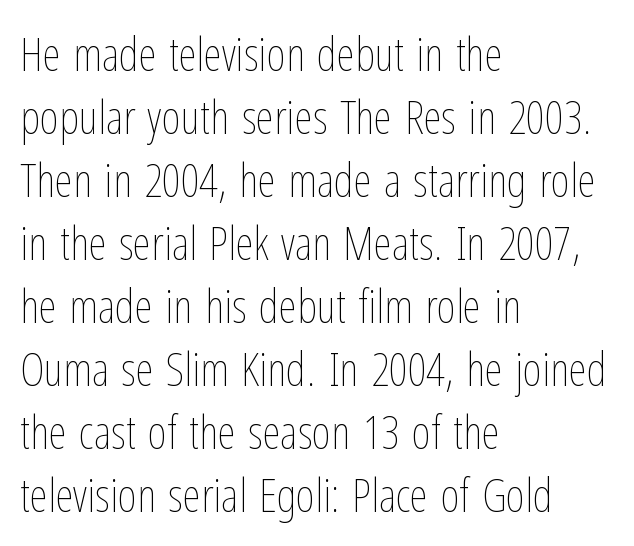
The image shows 47 px thin, condensed type, upright; set left-aligned, normal line spacing (1.34x), normal letter spacing, not underlined; low stroke contrast and a medium x-height.
